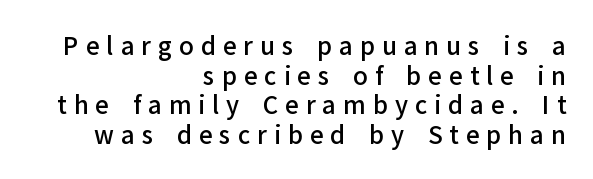
Posture: vertical. The paragraph has a hard right edge and a soft left edge. The strokes are fattened partway — semibold, not bold. This sample uses expanded letter spacing, leaving extra air between glyphs. Each row of text sits above clean, open space.
